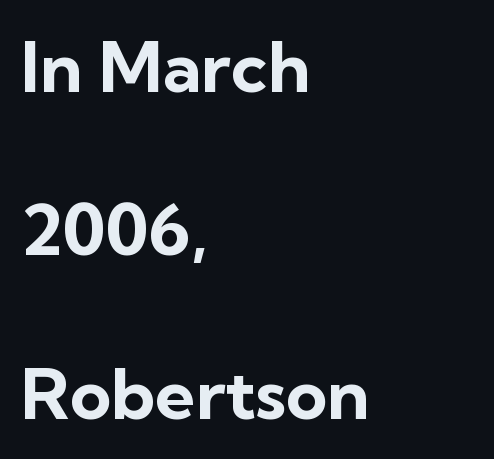
{"serif": "no", "italic": "no", "bold": "yes", "weight": "bold", "width": "normal", "stroke_contrast": "low", "x_height": "medium", "monospaced": "no", "underline": "no", "align": "left", "line_spacing": "loose", "line_spacing_ratio": 2.3, "letter_spacing": "normal", "letter_spacing_em": 0.0, "glyph_px": 71}
